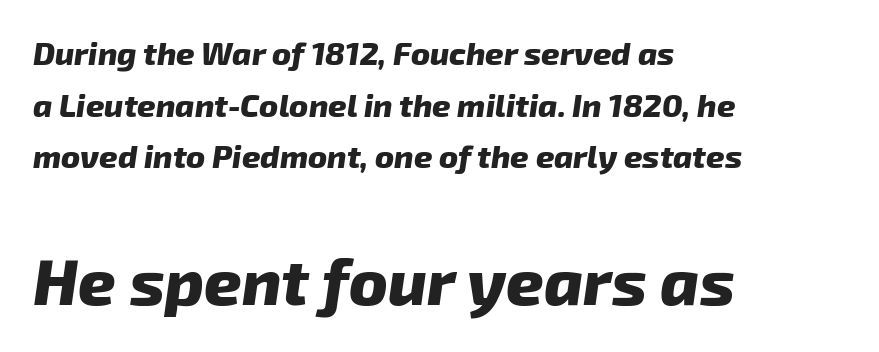
{"italic": "yes", "lean": "right", "slant_degrees": 8, "bold": "yes", "weight": "heavy", "width": "normal", "stroke_contrast": "low", "x_height": "medium", "monospaced": "no", "underline": "no", "align": "left", "line_spacing": "normal", "line_spacing_ratio": 1.61, "letter_spacing": "normal", "letter_spacing_em": 0.0, "larger_block": "second", "size_ratio": 2.03, "glyph_px": 65}
